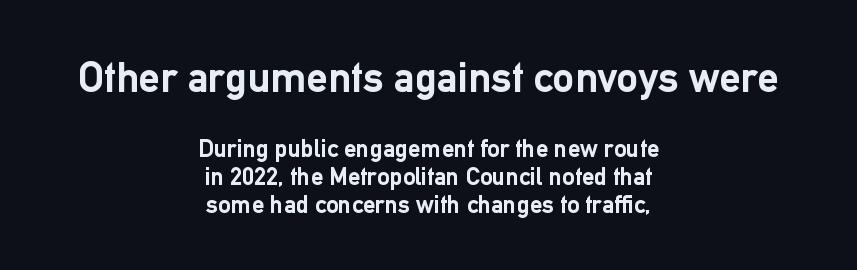
Q: Is the text bold? A: Yes.
Q: Is the text italic (slanted)? A: No, it is upright.
Q: Is the typeface a serif or a sans-serif typeface? A: Sans-serif.
Q: Is the text underlined? A: No.
Q: How is the paragraph aligned? A: Centered.
Q: Is the spacing between letters normal or unusually wide? A: Normal.
Q: Is the spacing between lines tight, normal or loose? A: Tight.
Q: Which block of text is set in a larger size, the first (top) or the second (bottom)? A: The first (top) one.
Q: Width (condensed, normal, or wide)? A: Normal.
Q: Stroke contrast? A: Low.
Q: x-height? A: Medium.
Q: Monospaced? A: No.
